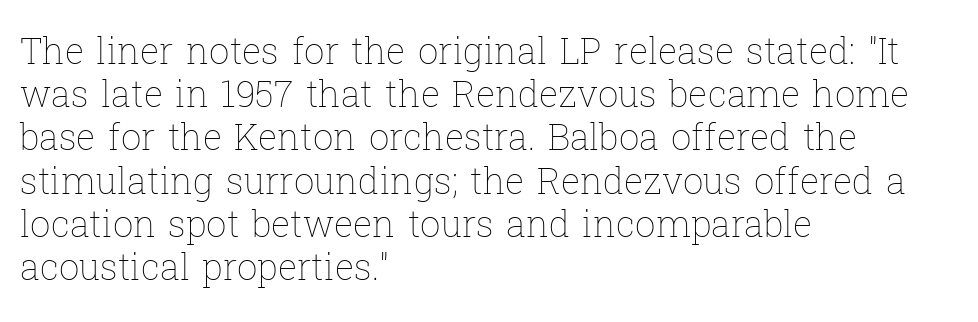
The image shows 36 px thin type, upright; set left-aligned, line spacing 1.2x, normal letter spacing, not underlined; low stroke contrast and a medium x-height.
